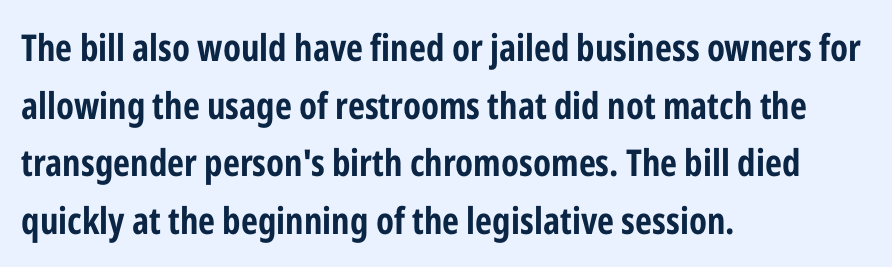
{"serif": "no", "italic": "no", "bold": "yes", "weight": "bold", "width": "condensed", "stroke_contrast": "low", "x_height": "medium", "monospaced": "no", "underline": "no", "align": "left", "line_spacing": "normal", "line_spacing_ratio": 1.56, "letter_spacing": "normal", "letter_spacing_em": 0.0, "glyph_px": 37}
